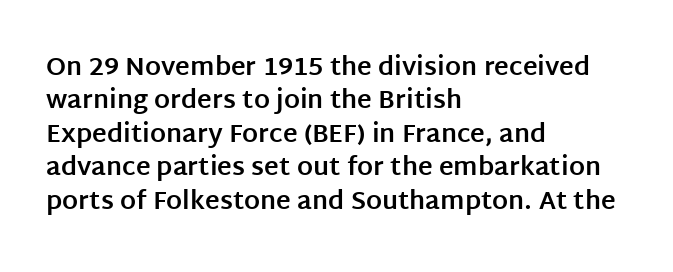
Q: Is the text bold? A: Yes.
Q: Is the text italic (slanted)? A: No, it is upright.
Q: Is the text underlined? A: No.
Q: How is the paragraph aligned? A: Left-aligned.
Q: Is the spacing between letters normal or unusually wide? A: Normal.
Q: Is the spacing between lines tight, normal or loose? A: Normal.
